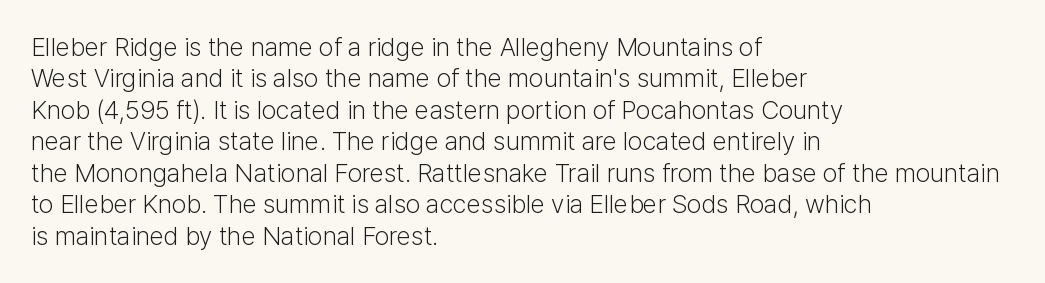
{"italic": "no", "bold": "no", "underline": "no", "align": "left", "line_spacing_ratio": 1.21, "letter_spacing": "normal", "letter_spacing_em": 0.0, "glyph_px": 26}
